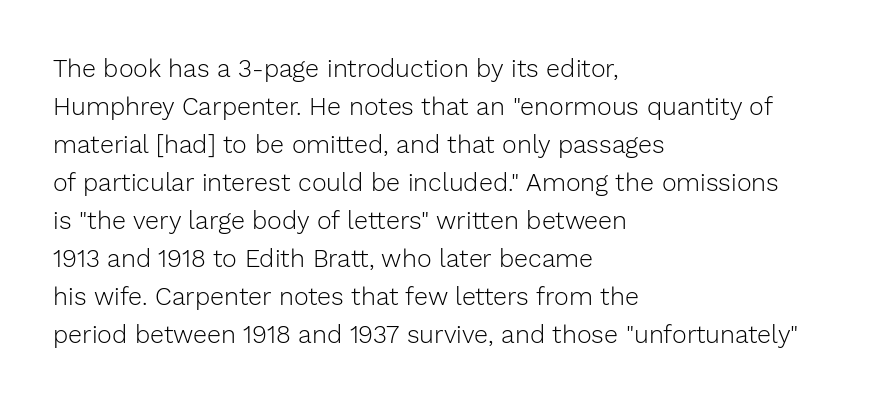
The image shows 25 px text type, upright; set left-aligned, normal line spacing (1.52x), normal letter spacing, not underlined.
